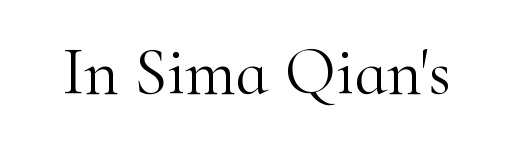
{"serif": "yes", "italic": "no", "bold": "no", "weight": "light", "width": "normal", "stroke_contrast": "high", "x_height": "small", "monospaced": "no", "underline": "no", "letter_spacing": "normal", "letter_spacing_em": 0.0, "glyph_px": 67}
